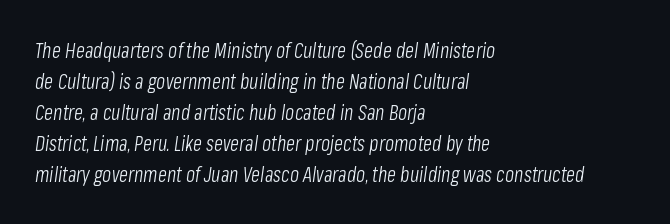
Q: Is the text bold? A: No.
Q: Is the text italic (slanted)? A: Yes, it leans right by about 8 degrees.
Q: Is the text underlined? A: No.
Q: How is the paragraph aligned? A: Left-aligned.
Q: Is the spacing between letters normal or unusually wide? A: Normal.
Q: Is the spacing between lines tight, normal or loose? A: Normal.
